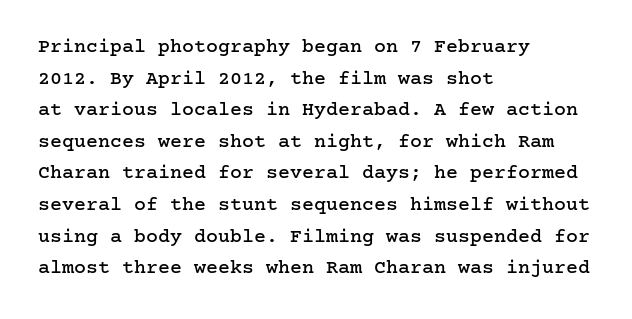
{"italic": "no", "underline": "no", "align": "left", "line_spacing": "normal", "line_spacing_ratio": 1.58, "letter_spacing": "normal", "letter_spacing_em": 0.0, "glyph_px": 20}
